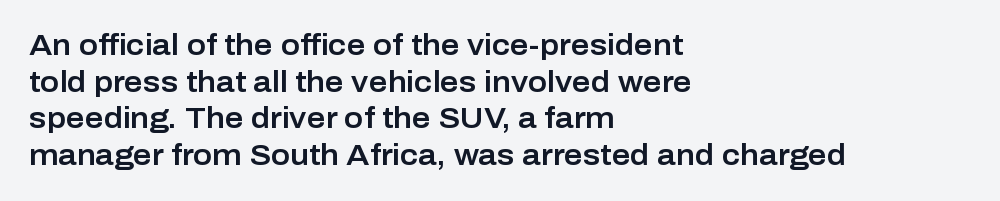
Q: Is the text italic (slanted)? A: No, it is upright.
Q: Is the typeface a serif or a sans-serif typeface? A: Sans-serif.
Q: Is the text underlined? A: No.
Q: How is the paragraph aligned? A: Left-aligned.
Q: Is the spacing between letters normal or unusually wide? A: Normal.
Q: Is the spacing between lines tight, normal or loose? A: Normal.
Q: Width (condensed, normal, or wide)? A: Normal.
Q: Stroke contrast? A: Low.
Q: x-height? A: Medium.
Q: Monospaced? A: No.
